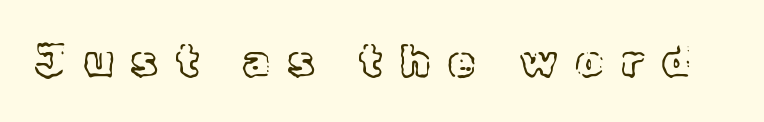
Every character sits straight up, as roman type does. The face used here is proportionally spaced, like ordinary book or web type. Words float on clear page, feet unadorned. Someone cranked the tracking dial way up on this one.
